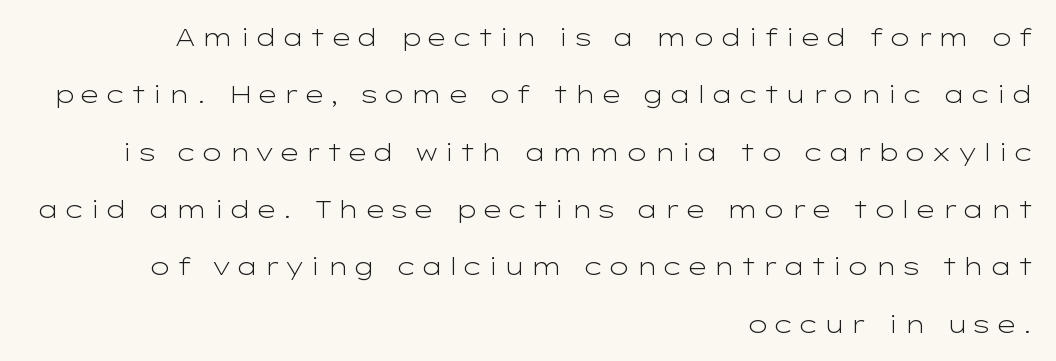
The image shows 24 px text type, upright; set right-aligned, loose line spacing (2.39x), not underlined.
